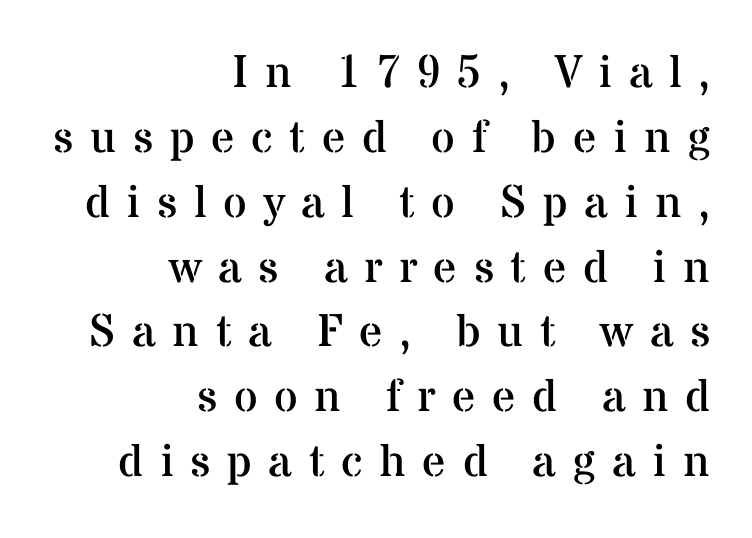
Q: Is the text bold? A: No.
Q: Is the text italic (slanted)? A: No, it is upright.
Q: Is the typeface a serif or a sans-serif typeface? A: Serif.
Q: Is the text underlined? A: No.
Q: How is the paragraph aligned? A: Right-aligned.
Q: Is the spacing between letters normal or unusually wide? A: Unusually wide.
Q: Is the spacing between lines tight, normal or loose? A: Normal.
Q: Width (condensed, normal, or wide)? A: Normal.
Q: Stroke contrast? A: Medium.
Q: x-height? A: Medium.
Q: Monospaced? A: No.
